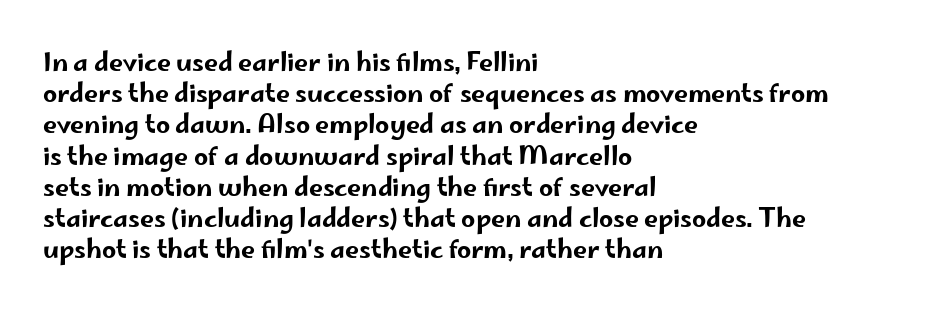
Q: Is the text italic (slanted)? A: No, it is upright.
Q: Is the text underlined? A: No.
Q: How is the paragraph aligned? A: Left-aligned.
Q: Is the spacing between letters normal or unusually wide? A: Normal.
Q: Is the spacing between lines tight, normal or loose? A: Normal.
